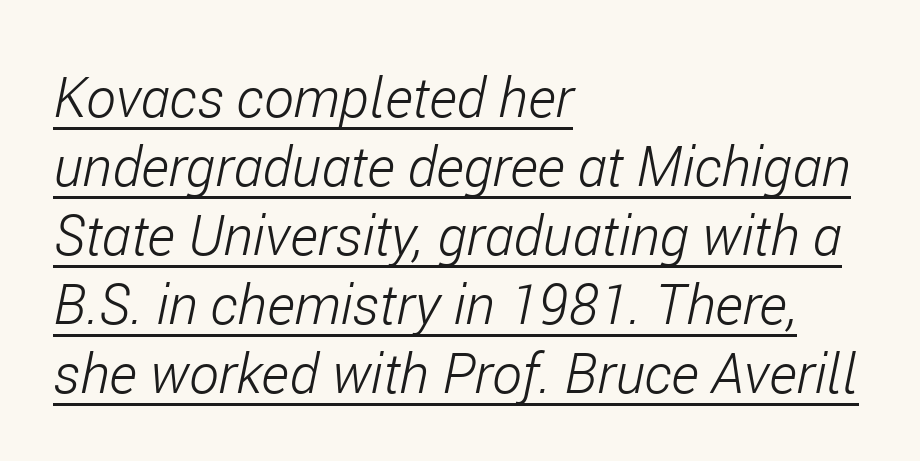
The image shows 56 px light, condensed type, italic (leaning right); set left-aligned, line spacing 1.23x, normal letter spacing, underlined; low stroke contrast and a medium x-height.
